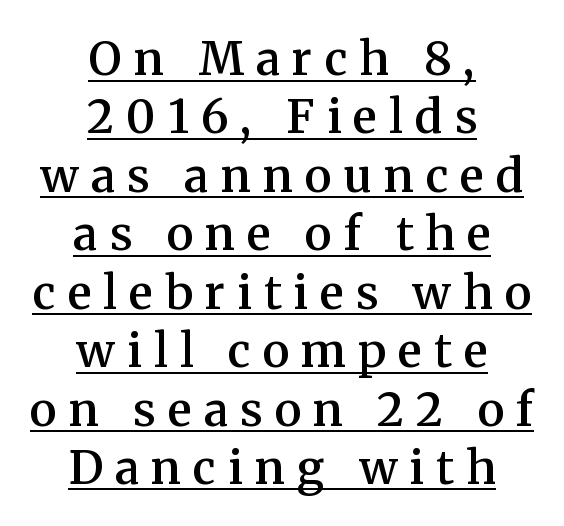
{"serif": "yes", "italic": "no", "bold": "semi", "weight": "semibold", "width": "normal", "stroke_contrast": "medium", "x_height": "medium", "monospaced": "no", "underline": "yes", "align": "center", "line_spacing": "normal", "line_spacing_ratio": 1.27, "letter_spacing": "wide", "letter_spacing_em": 0.26, "glyph_px": 46}
